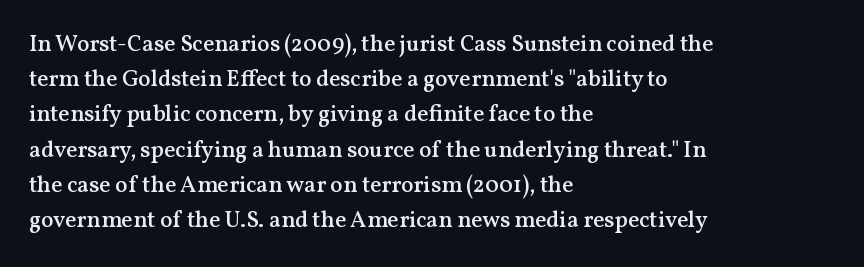
{"italic": "no", "bold": "semi", "underline": "no", "align": "left", "line_spacing": "normal", "line_spacing_ratio": 1.53, "letter_spacing": "normal", "letter_spacing_em": 0.0, "glyph_px": 23}
